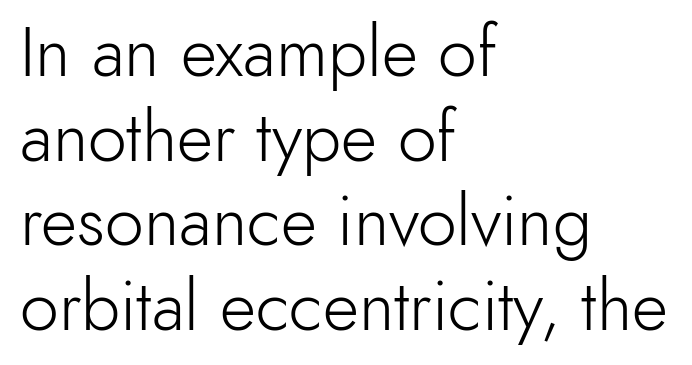
The image shows 70 px light sans-serif type, upright; set left-aligned, line spacing 1.21x, normal letter spacing, not underlined; a small x-height.
